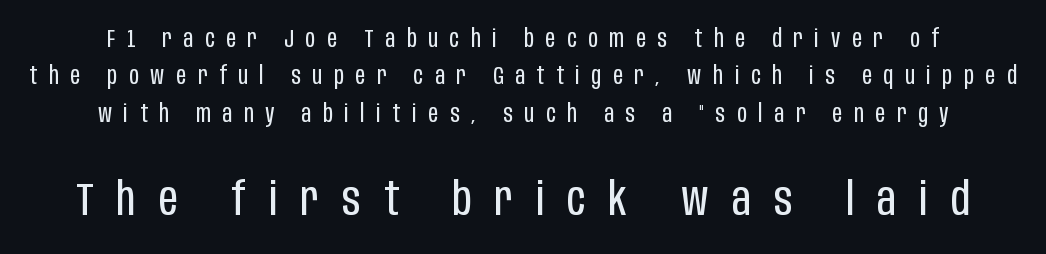
Q: Is the text bold? A: No.
Q: Is the text italic (slanted)? A: No, it is upright.
Q: Is the typeface a serif or a sans-serif typeface? A: Sans-serif.
Q: Is the text underlined? A: No.
Q: Is the spacing between letters normal or unusually wide? A: Unusually wide.
Q: Is the spacing between lines tight, normal or loose? A: Normal.
Q: Which block of text is set in a larger size, the first (top) or the second (bottom)? A: The second (bottom) one.
Q: Width (condensed, normal, or wide)? A: Condensed.
Q: Stroke contrast? A: Low.
Q: x-height? A: Large.
Q: Monospaced? A: No.
